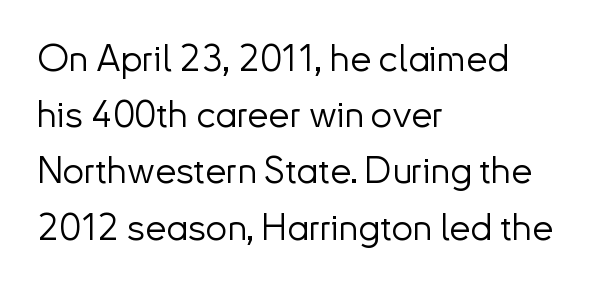
Posture: vertical. Varying glyph widths throughout — classic text-font behaviour. Is the stroke heavy? The answer is a plain regular-or-lighter. The gap between lines stays unmarked. You can tell from the bare stems that sans-serif type was used. Line beginnings align vertically; line endings do not.
